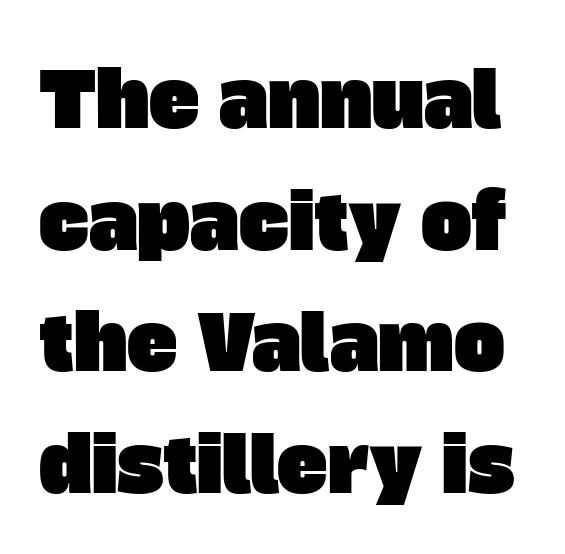
{"serif": "no", "width": "normal", "stroke_contrast": "low", "x_height": "large", "monospaced": "no", "underline": "no", "line_spacing": "normal", "line_spacing_ratio": 1.6, "letter_spacing": "normal", "letter_spacing_em": 0.0, "glyph_px": 76}
